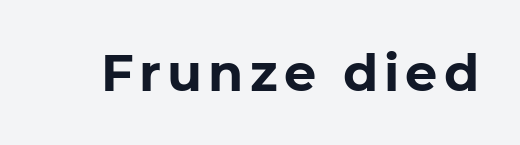
Type without underlining. A sans-serif font was chosen for this passage. Proportional: the letters do not fall into vertical columns. Is the type bold? Yes — the strokes are clearly thick and heavy.
